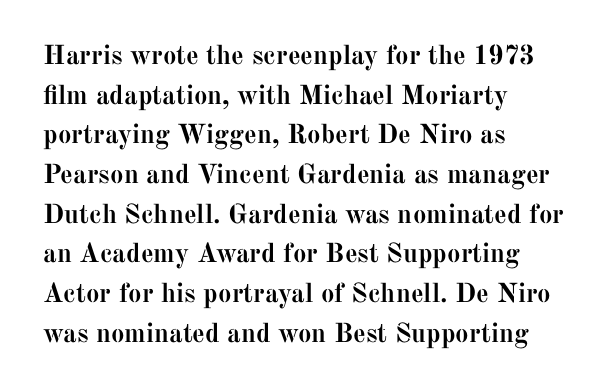
The glyphs are unaccompanied by any horizontal stroke below them. The characters look thick and weighty, a clear bold. Horizontally, the lines are justified to the leading edge only. Successive baselines arrive at the customary interval. Ordinary non-slanted type is in use.
